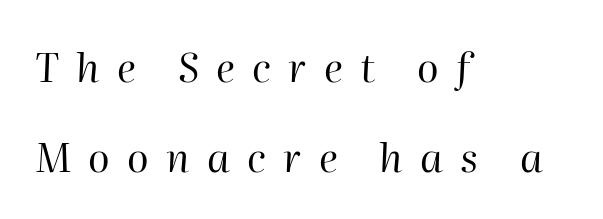
Quick note: italic. Does the copy run flush right? No — it runs flush left. The rendering uses natural spacing where letterforms have individual widths. The strokes carry an ordinary text weight at most. Caption: expanded tracking, letters set apart.
